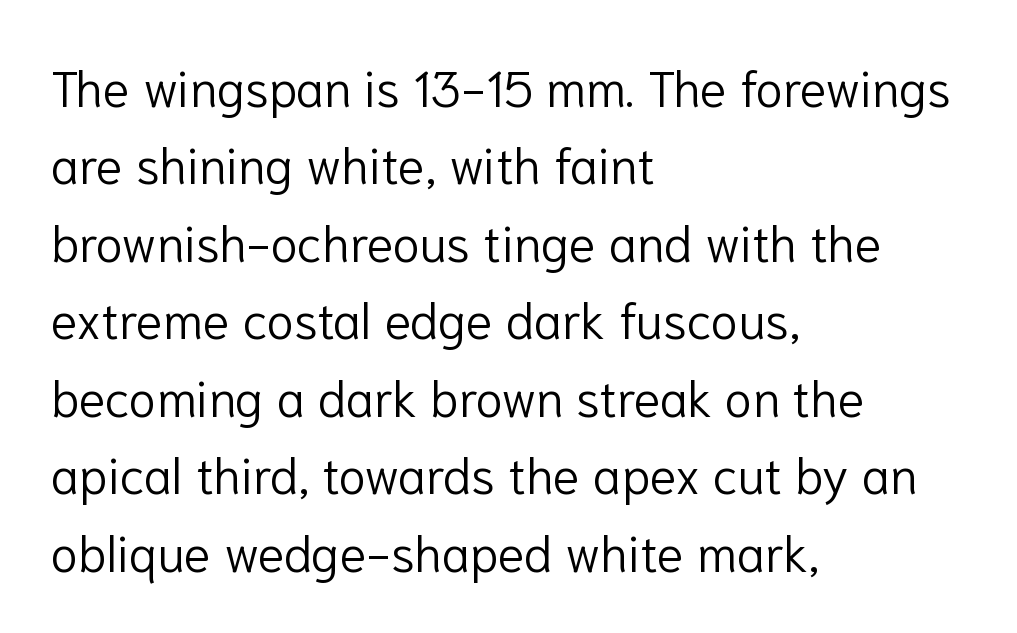
Q: Is the text bold? A: No.
Q: Is the text italic (slanted)? A: No, it is upright.
Q: Is the typeface a serif or a sans-serif typeface? A: Sans-serif.
Q: Is the text underlined? A: No.
Q: How is the paragraph aligned? A: Left-aligned.
Q: Is the spacing between letters normal or unusually wide? A: Normal.
Q: Is the spacing between lines tight, normal or loose? A: Normal.
Q: Width (condensed, normal, or wide)? A: Normal.
Q: Stroke contrast? A: Low.
Q: x-height? A: Medium.
Q: Monospaced? A: No.
